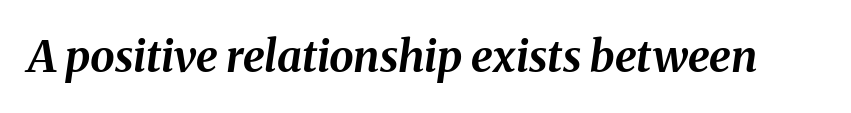
Q: Is the text bold? A: Yes.
Q: Is the text italic (slanted)? A: Yes, it leans right by about 8 degrees.
Q: Is the text underlined? A: No.
Q: Is the spacing between letters normal or unusually wide? A: Normal.
Q: Width (condensed, normal, or wide)? A: Normal.
Q: Stroke contrast? A: Medium.
Q: x-height? A: Medium.
Q: Monospaced? A: No.
